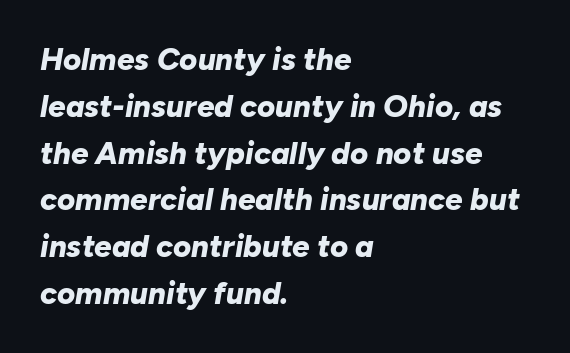
Is the type slanted? Yes — the strokes lean at a clear angle. Whoever set this chose a conventional vertical rhythm. Each line starts at the same left margin while the right side varies. Inter-character spacing is left at the font's built-in metrics. Plain, unruled lines of type.
